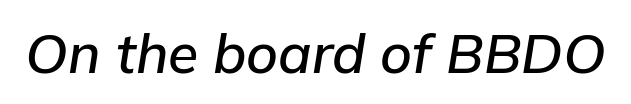
{"italic": "yes", "lean": "right", "slant_degrees": 9, "width": "normal", "stroke_contrast": "low", "x_height": "medium", "monospaced": "no", "underline": "no", "letter_spacing": "normal", "letter_spacing_em": 0.0, "glyph_px": 55}
